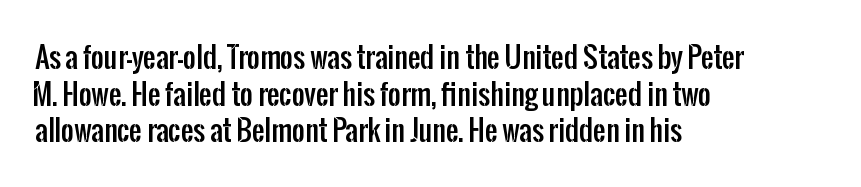
The image shows 28 px condensed sans-serif type, upright; set left-aligned, normal line spacing (1.31x), normal letter spacing, not underlined; low stroke contrast and a medium x-height.
